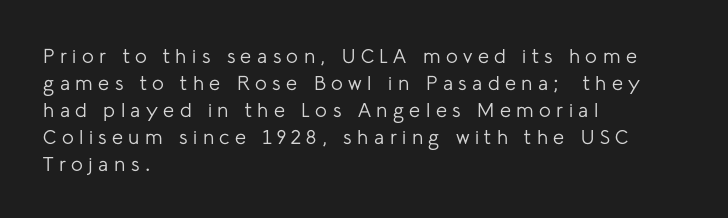
Type without underlining. Evenly set lines give the paragraph a standard silhouette. Weight: regular or lighter. This rendering uses left alignment, leaving the right contour irregular. Display-style spreading of the glyphs; the letterfit is very open.
